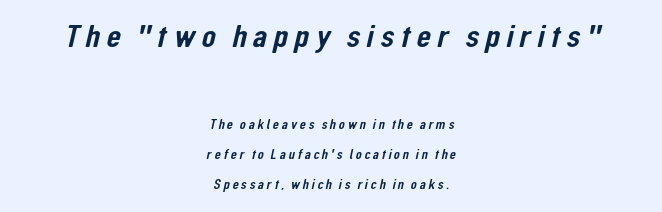
Q: Is the typeface a serif or a sans-serif typeface? A: Sans-serif.
Q: Is the text underlined? A: No.
Q: How is the paragraph aligned? A: Centered.
Q: Is the spacing between lines tight, normal or loose? A: Loose.
Q: Which block of text is set in a larger size, the first (top) or the second (bottom)? A: The first (top) one.
Q: Width (condensed, normal, or wide)? A: Condensed.
Q: Stroke contrast? A: Low.
Q: x-height? A: Medium.
Q: Monospaced? A: No.
